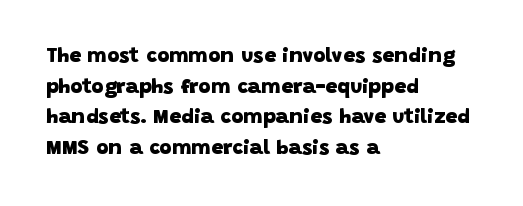
Q: Is the text bold? A: Yes.
Q: Is the text underlined? A: No.
Q: How is the paragraph aligned? A: Left-aligned.
Q: Is the spacing between letters normal or unusually wide? A: Normal.
Q: Is the spacing between lines tight, normal or loose? A: Normal.
